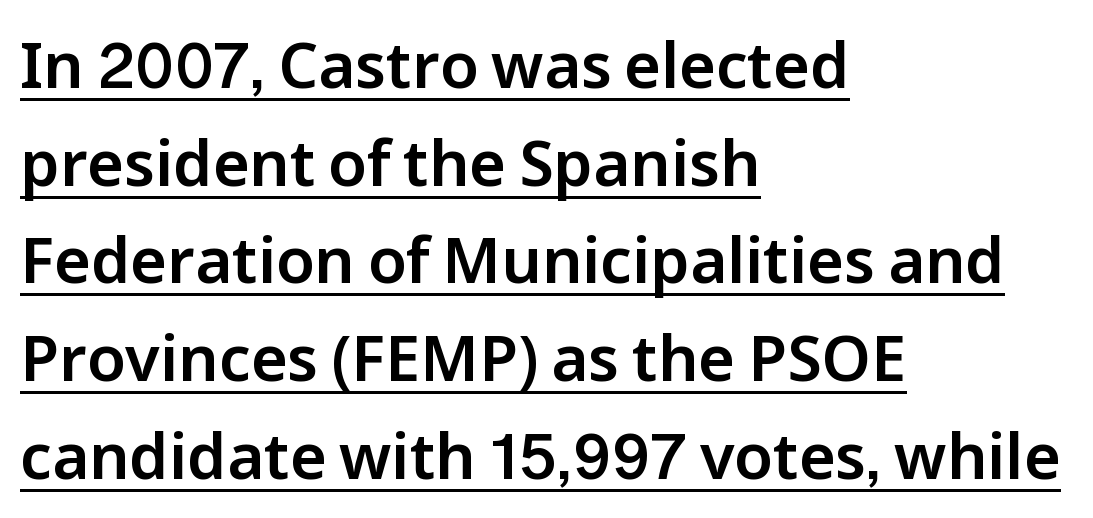
The image shows 63 px sans-serif type, upright; set left-aligned, normal line spacing (1.55x), normal letter spacing, underlined; low stroke contrast and a medium x-height.
